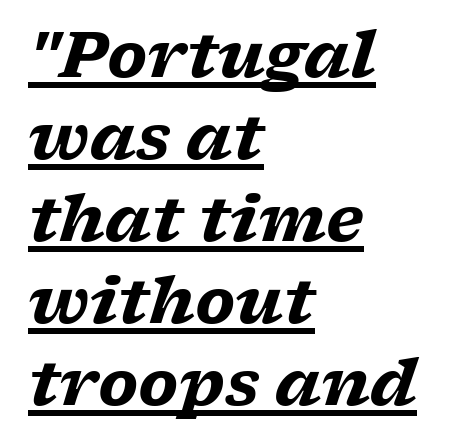
The image shows 63 px heavy, wide serif type, italic (leaning right); set left-aligned, normal line spacing (1.3x), normal letter spacing, underlined; low stroke contrast and a medium x-height.
